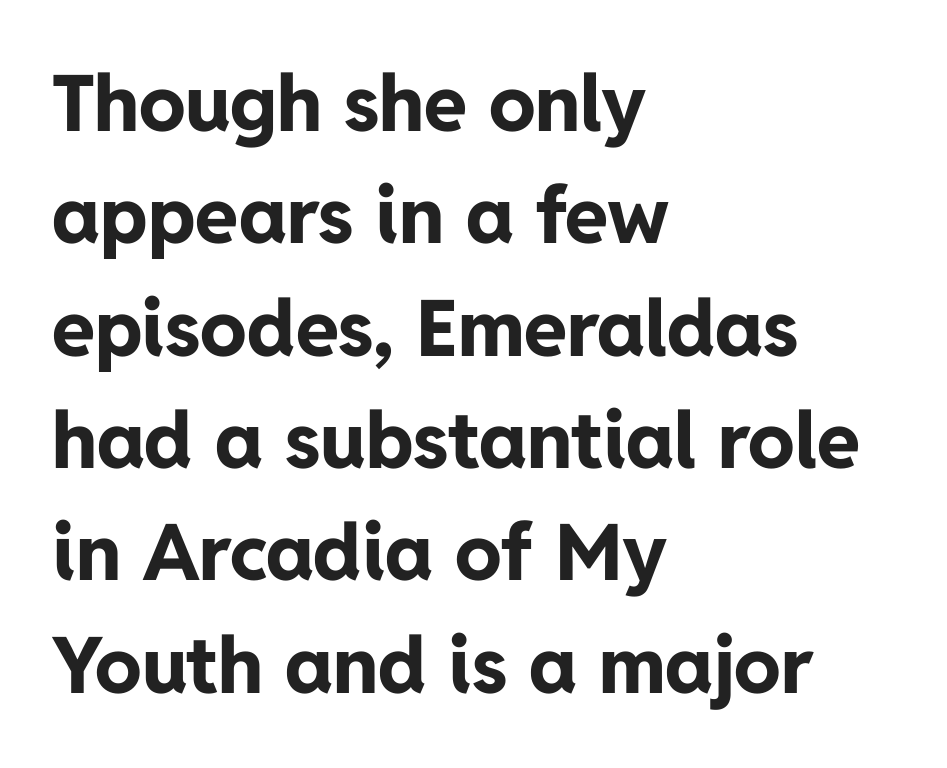
The image shows 78 px bold sans-serif type, upright; set left-aligned, normal line spacing (1.44x), normal letter spacing, not underlined; low stroke contrast and a medium x-height.
